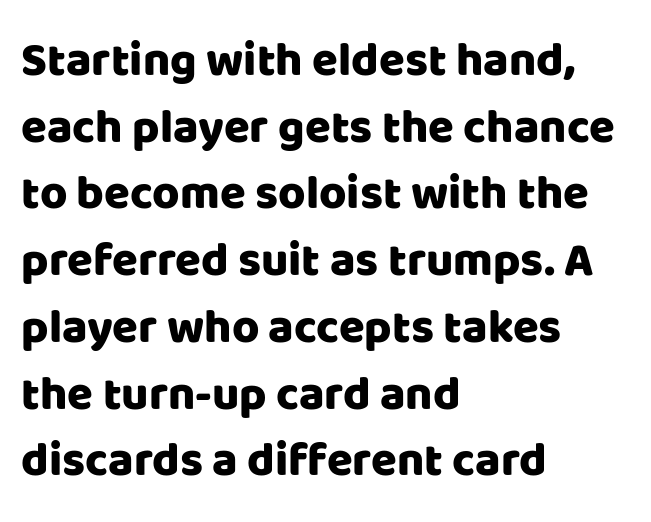
{"serif": "no", "italic": "no", "width": "normal", "stroke_contrast": "low", "x_height": "large", "monospaced": "no", "underline": "no", "align": "left", "line_spacing": "normal", "line_spacing_ratio": 1.42, "letter_spacing": "normal", "letter_spacing_em": 0.0, "glyph_px": 47}
